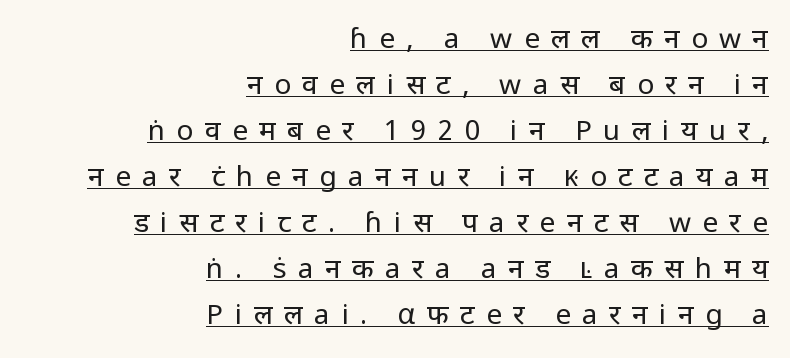
Q: Is the text bold? A: No.
Q: Is the text italic (slanted)? A: No, it is upright.
Q: Is the typeface a serif or a sans-serif typeface? A: Sans-serif.
Q: Is the text underlined? A: Yes.
Q: How is the paragraph aligned? A: Right-aligned.
Q: Is the spacing between letters normal or unusually wide? A: Unusually wide.
Q: Is the spacing between lines tight, normal or loose? A: Normal.
Q: Width (condensed, normal, or wide)? A: Normal.
Q: Stroke contrast? A: Low.
Q: x-height? A: Medium.
Q: Monospaced? A: No.
